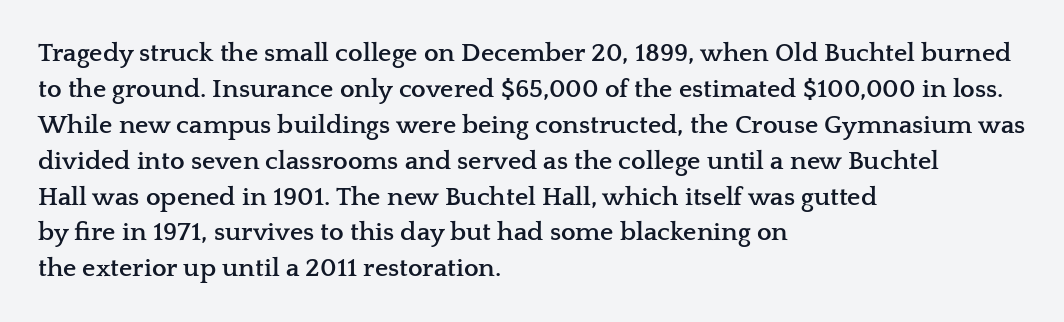
Weight: bold. Inter-character spacing is left at the font's built-in metrics. Check the space under the baseline: it is left empty. These lines sit exactly where default settings would place them. Compared with a centered layout, this one pins lines to the left instead.
